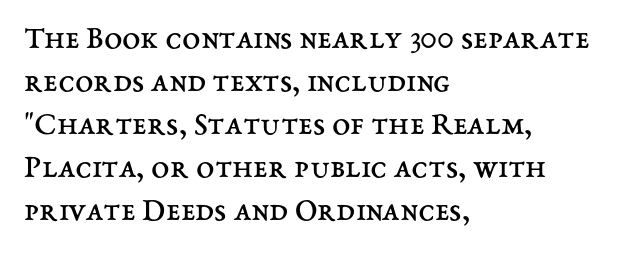
The image shows 33 px regular-weight type, upright; set left-aligned, normal line spacing (1.3x), normal letter spacing, not underlined; medium stroke contrast and a medium x-height.
